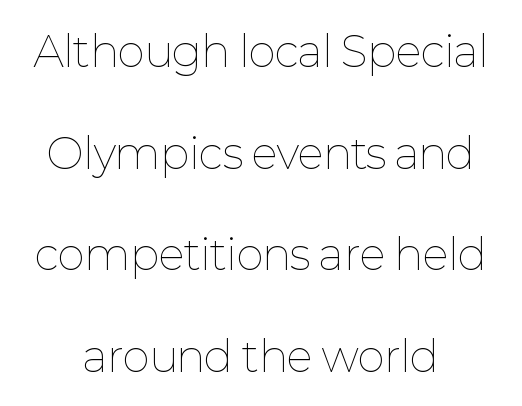
Q: Is the text bold? A: No.
Q: Is the text italic (slanted)? A: No, it is upright.
Q: Is the text underlined? A: No.
Q: How is the paragraph aligned? A: Centered.
Q: Is the spacing between letters normal or unusually wide? A: Normal.
Q: Is the spacing between lines tight, normal or loose? A: Loose.
Q: Width (condensed, normal, or wide)? A: Normal.
Q: Stroke contrast? A: Low.
Q: x-height? A: Medium.
Q: Monospaced? A: No.
